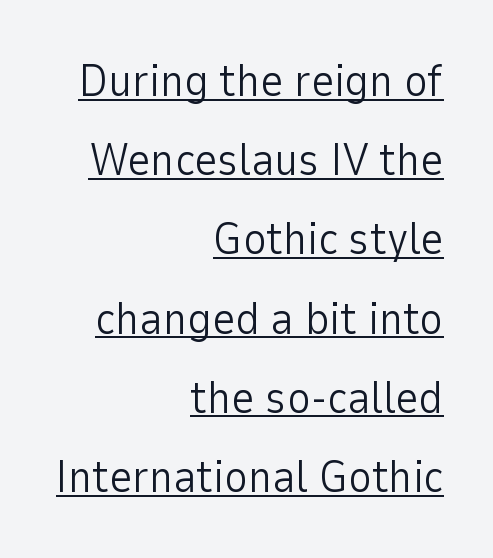
{"serif": "no", "italic": "no", "bold": "no", "weight": "light", "width": "normal", "stroke_contrast": "low", "x_height": "medium", "monospaced": "no", "underline": "yes", "align": "right", "line_spacing_ratio": 1.76, "letter_spacing": "normal", "letter_spacing_em": 0.0, "glyph_px": 45}
